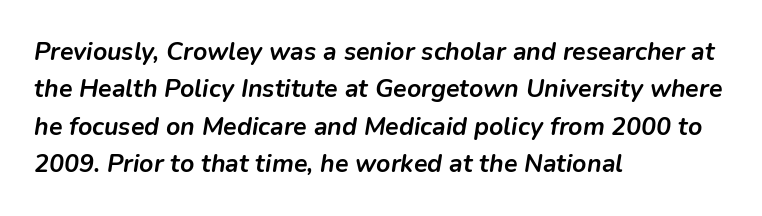
Leading matches the norm, producing a regular column. The strokes are fattened all the way to bold. Honestly, the letter spacing is just normal — you wouldn't notice it. Unmarked baselines from the first word to the last.
